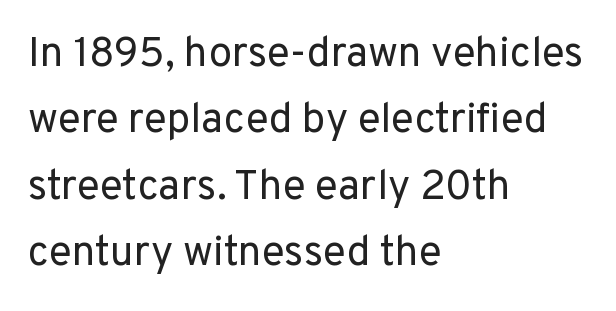
{"serif": "no", "italic": "no", "bold": "no", "weight": "regular", "width": "normal", "stroke_contrast": "low", "x_height": "medium", "monospaced": "no", "underline": "no", "align": "left", "line_spacing": "normal", "line_spacing_ratio": 1.58, "letter_spacing": "normal", "letter_spacing_em": 0.0, "glyph_px": 42}
